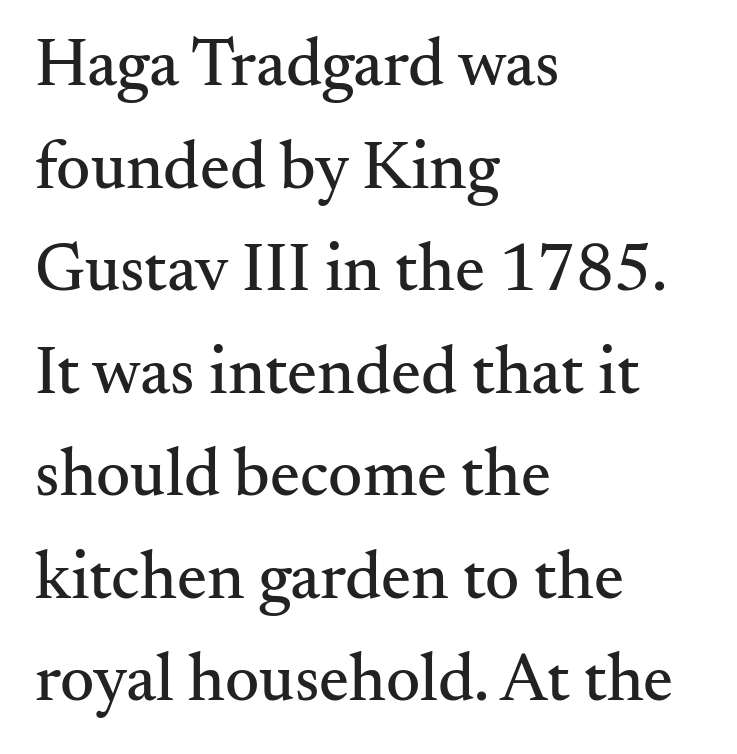
Q: Is the text italic (slanted)? A: No, it is upright.
Q: Is the typeface a serif or a sans-serif typeface? A: Serif.
Q: Is the text underlined? A: No.
Q: How is the paragraph aligned? A: Left-aligned.
Q: Is the spacing between letters normal or unusually wide? A: Normal.
Q: Is the spacing between lines tight, normal or loose? A: Normal.
Q: Width (condensed, normal, or wide)? A: Normal.
Q: Stroke contrast? A: Medium.
Q: x-height? A: Small.
Q: Monospaced? A: No.
